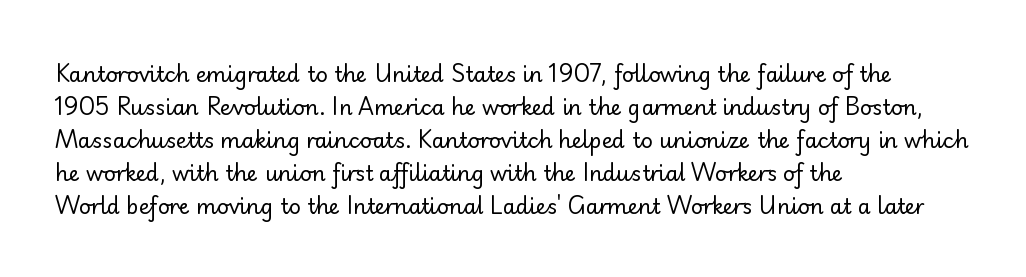
The image shows 21 px text type, upright; set left-aligned, normal line spacing (1.57x), normal letter spacing, not underlined.
